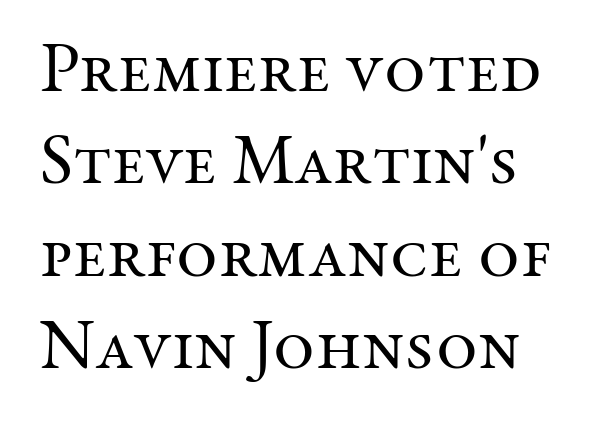
Q: Is the text bold? A: No.
Q: Is the text italic (slanted)? A: No, it is upright.
Q: Is the typeface a serif or a sans-serif typeface? A: Serif.
Q: Is the text underlined? A: No.
Q: How is the paragraph aligned? A: Left-aligned.
Q: Is the spacing between letters normal or unusually wide? A: Normal.
Q: Is the spacing between lines tight, normal or loose? A: Normal.
Q: Width (condensed, normal, or wide)? A: Normal.
Q: Stroke contrast? A: Medium.
Q: x-height? A: Medium.
Q: Monospaced? A: No.
